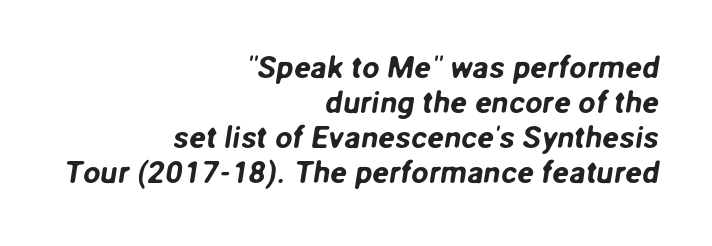
The foot of each line stays bare and open. Baseline-to-baseline distance is barely more than the letter height. The compositor pushed each line to the right boundary. Nothing unusual about the tracking: characters are spaced as the font intends.
